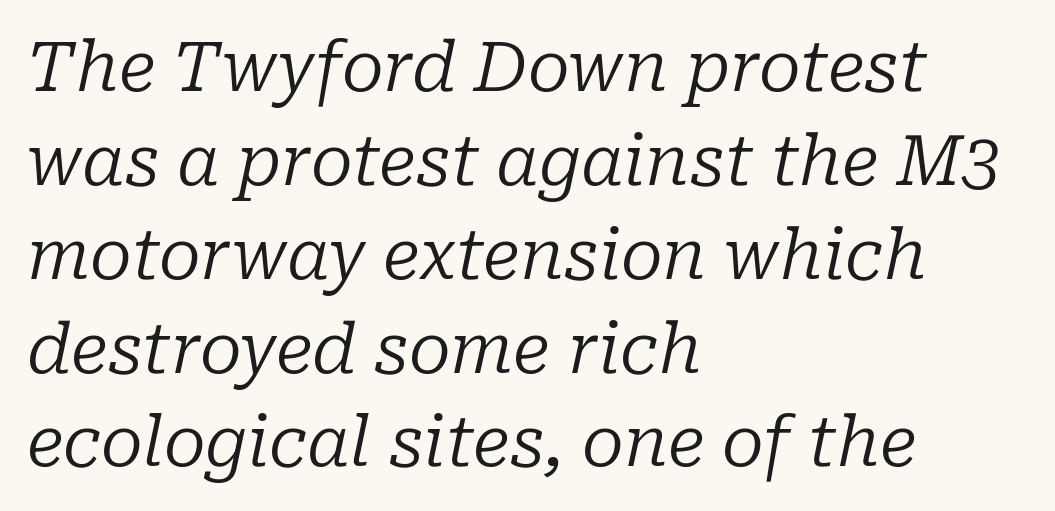
The image shows 69 px regular-weight serif type, italic (leaning right); set left-aligned, normal line spacing (1.36x), normal letter spacing, not underlined; low stroke contrast and a medium x-height.
